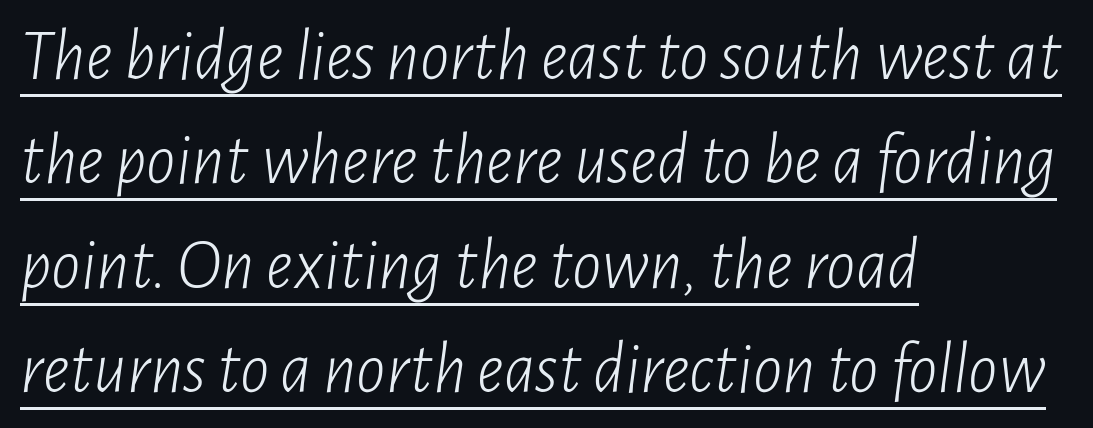
Notice how the stems are inclined rather than vertical — that's the hallmark of italics. The rendered words wear a rule along their underside. These lines are rendered in a variable-pitch font. The typeface has the unassuming heft of standard copy or less. Each line starts at the same left margin while the right side varies.
